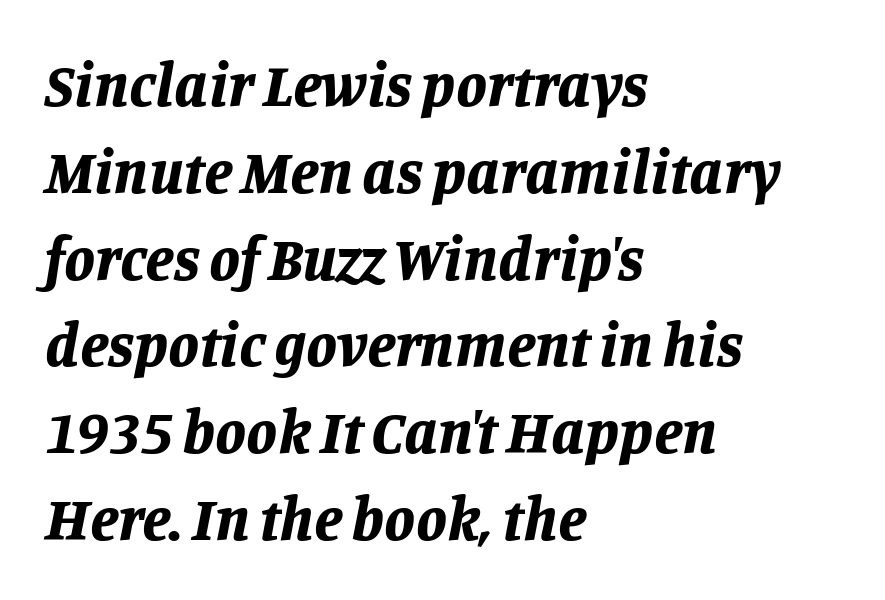
Q: Is the text bold? A: Yes.
Q: Is the text italic (slanted)? A: Yes, it leans right by about 11 degrees.
Q: Is the text underlined? A: No.
Q: How is the paragraph aligned? A: Left-aligned.
Q: Is the spacing between letters normal or unusually wide? A: Normal.
Q: Is the spacing between lines tight, normal or loose? A: Normal.
Q: Width (condensed, normal, or wide)? A: Normal.
Q: Stroke contrast? A: Low.
Q: x-height? A: Large.
Q: Monospaced? A: No.
